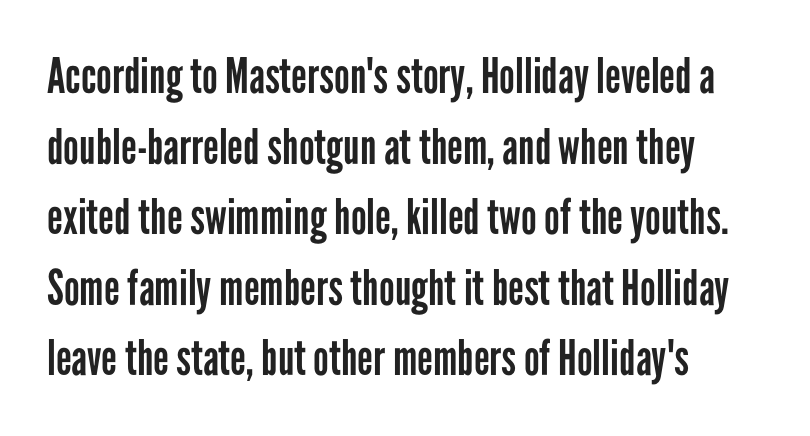
The image shows 49 px regular-weight, condensed sans-serif type, upright; set left-aligned, normal line spacing (1.44x), normal letter spacing, not underlined; low stroke contrast and a medium x-height.
